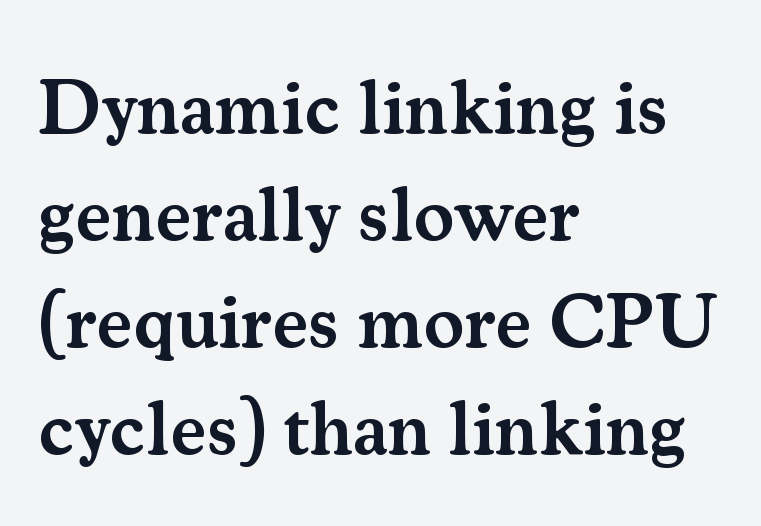
Q: Is the text bold? A: Semi-bold.
Q: Is the text italic (slanted)? A: No, it is upright.
Q: Is the typeface a serif or a sans-serif typeface? A: Serif.
Q: Is the text underlined? A: No.
Q: How is the paragraph aligned? A: Left-aligned.
Q: Is the spacing between letters normal or unusually wide? A: Normal.
Q: Is the spacing between lines tight, normal or loose? A: Normal.
Q: Width (condensed, normal, or wide)? A: Normal.
Q: Stroke contrast? A: Medium.
Q: x-height? A: Small.
Q: Monospaced? A: No.
